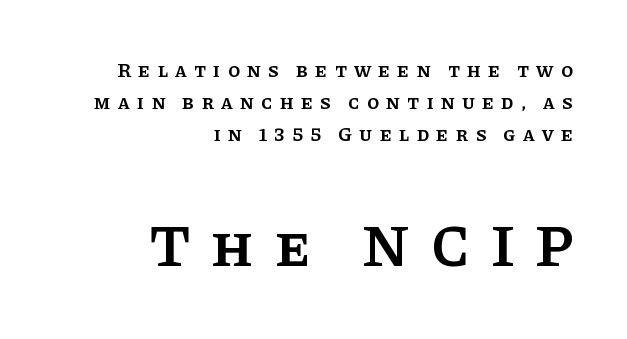
{"serif": "yes", "italic": "no", "bold": "semi", "weight": "semibold", "width": "normal", "stroke_contrast": "low", "x_height": "large", "monospaced": "no", "underline": "no", "align": "right", "line_spacing": "normal", "line_spacing_ratio": 1.61, "letter_spacing": "wide", "letter_spacing_em": 0.35, "larger_block": "second", "size_ratio": 3.0, "glyph_px": 60}
